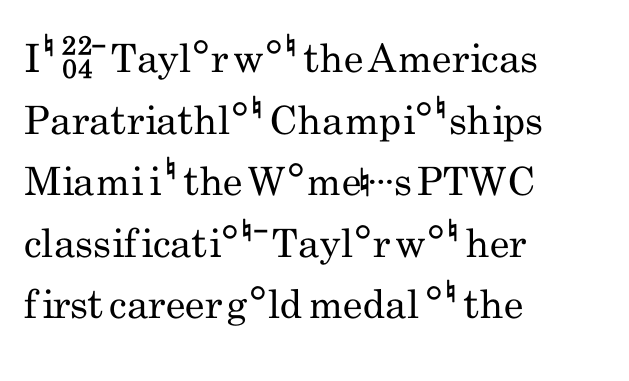
The image shows 39 px regular-weight, condensed sans-serif type, upright; set left-aligned, normal line spacing (1.58x), normal letter spacing, not underlined; low stroke contrast and a small x-height.
